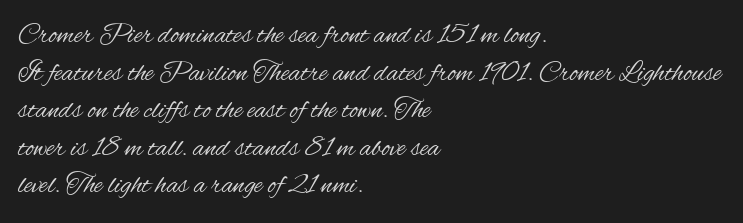
{"serif": "no", "bold": "no", "weight": "regular", "width": "condensed", "stroke_contrast": "medium", "x_height": "small", "monospaced": "no", "underline": "no", "align": "left", "line_spacing": "normal", "line_spacing_ratio": 1.34, "letter_spacing": "normal", "letter_spacing_em": 0.0, "glyph_px": 28}
